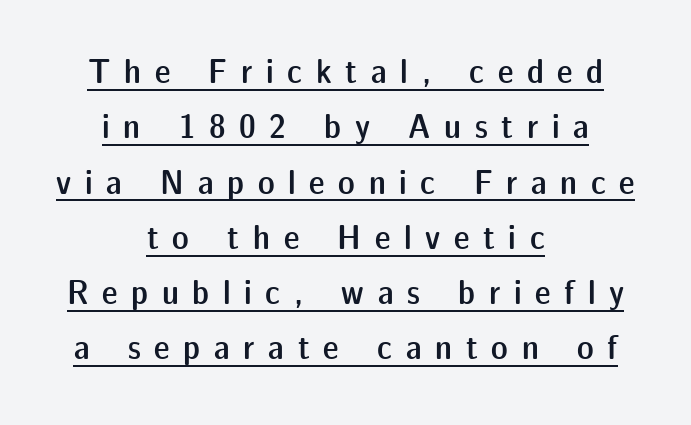
The image shows 35 px semibold sans-serif type, upright; set centered, normal line spacing (1.58x), unusually wide letter spacing (+0.39 em), underlined; low stroke contrast and a medium x-height.
